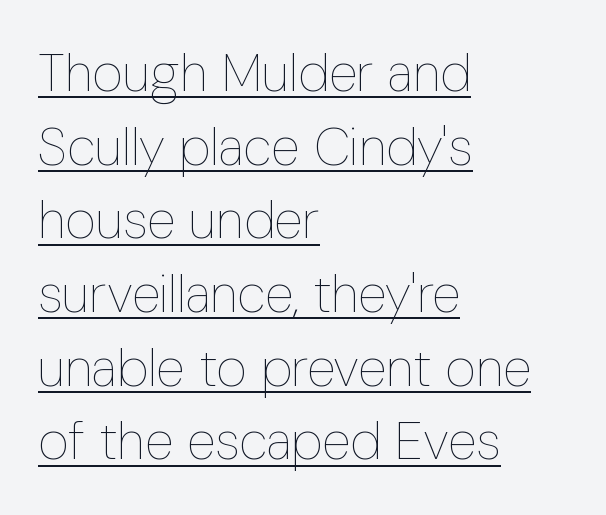
{"italic": "no", "bold": "no", "weight": "thin", "width": "condensed", "stroke_contrast": "low", "x_height": "medium", "monospaced": "no", "underline": "yes", "align": "left", "line_spacing": "normal", "line_spacing_ratio": 1.39, "letter_spacing": "normal", "letter_spacing_em": 0.0, "glyph_px": 53}
